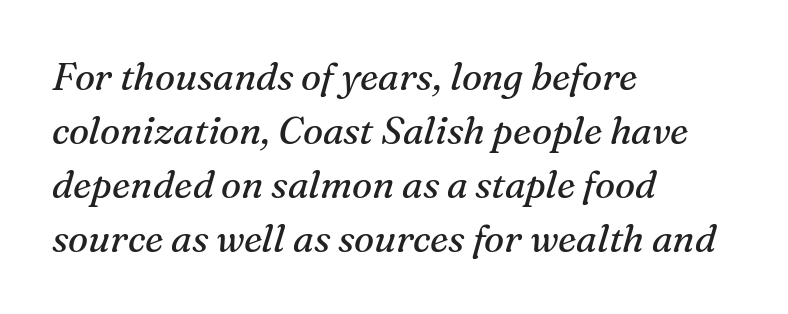
Q: Is the text bold? A: No.
Q: Is the text italic (slanted)? A: Yes, it leans right by about 16 degrees.
Q: Is the typeface a serif or a sans-serif typeface? A: Serif.
Q: Is the text underlined? A: No.
Q: How is the paragraph aligned? A: Left-aligned.
Q: Is the spacing between letters normal or unusually wide? A: Normal.
Q: Is the spacing between lines tight, normal or loose? A: Normal.
Q: Width (condensed, normal, or wide)? A: Normal.
Q: Stroke contrast? A: Medium.
Q: x-height? A: Medium.
Q: Monospaced? A: No.
